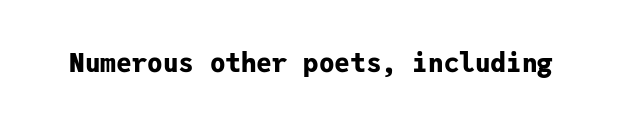
The image shows 26 px bold type, upright; set normal letter spacing, not underlined.
